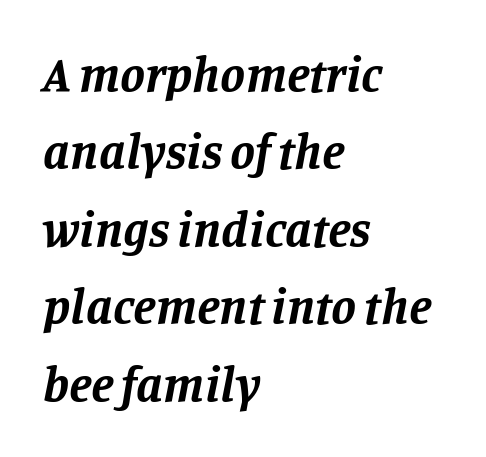
{"serif": "yes", "italic": "yes", "lean": "right", "slant_degrees": 11, "bold": "yes", "weight": "bold", "width": "normal", "stroke_contrast": "low", "x_height": "large", "monospaced": "no", "underline": "no", "align": "left", "line_spacing": "normal", "line_spacing_ratio": 1.55, "letter_spacing": "normal", "letter_spacing_em": 0.0, "glyph_px": 50}
